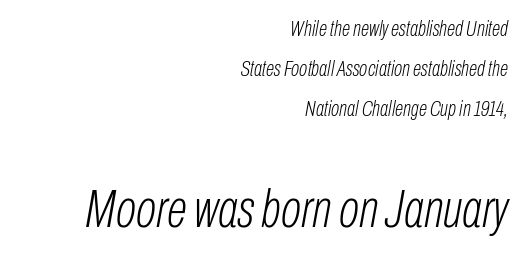
Q: Is the text bold? A: No.
Q: Is the text italic (slanted)? A: Yes, it leans right by about 10 degrees.
Q: Is the text underlined? A: No.
Q: How is the paragraph aligned? A: Right-aligned.
Q: Is the spacing between letters normal or unusually wide? A: Normal.
Q: Which block of text is set in a larger size, the first (top) or the second (bottom)? A: The second (bottom) one.
Q: Width (condensed, normal, or wide)? A: Condensed.
Q: Stroke contrast? A: Low.
Q: x-height? A: Medium.
Q: Monospaced? A: No.
